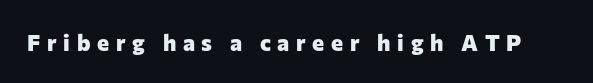
The image shows 23 px bold type, upright; set unusually wide letter spacing (+0.29 em), not underlined.
